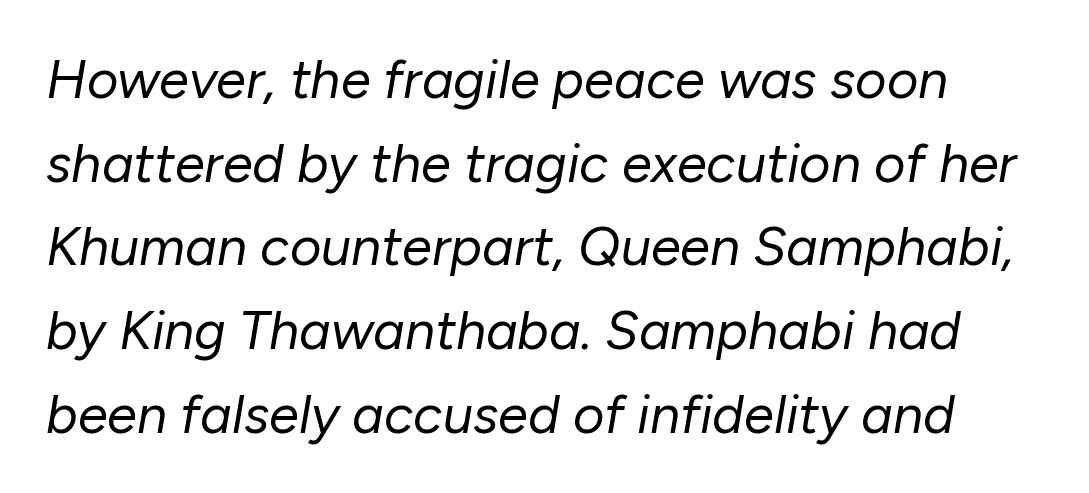
Glyph-to-glyph distance matches everyday printed text. Letters rest on an invisible, unmarked baseline. Each letter keeps its own natural width here, so spacing adapts to shape. Quick note: italic. Counters stay open thanks to moderate or lighter strokes.
